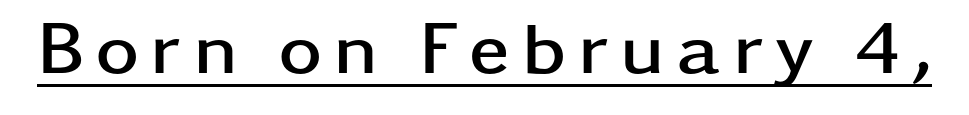
Upright lettering throughout. A rule runs beneath these lines of type. Plenty of ink on the page — the face is bold. I'd call this a sans setting — the letters go barefoot. Spacing verdict: proportional, widths tailored to each character.
